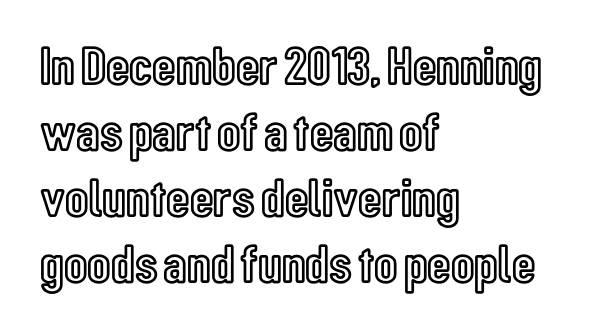
The image shows 54 px condensed type, upright; set left-aligned, line spacing 1.22x, normal letter spacing, not underlined; a medium x-height.
